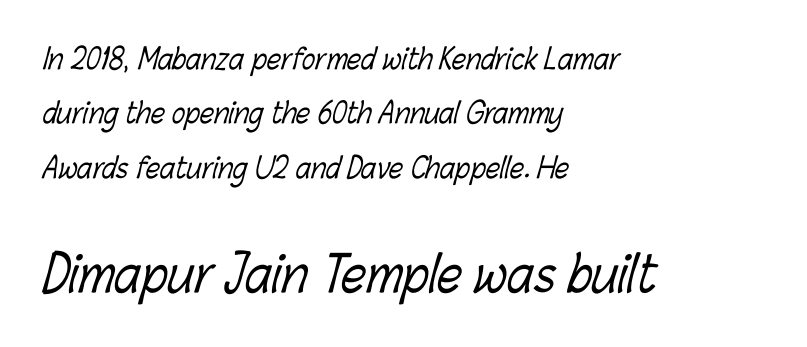
{"bold": "no", "weight": "light", "width": "condensed", "stroke_contrast": "low", "x_height": "medium", "monospaced": "no", "underline": "no", "align": "left", "line_spacing": "loose", "line_spacing_ratio": 1.94, "letter_spacing": "normal", "letter_spacing_em": 0.0, "larger_block": "second", "size_ratio": 1.75, "glyph_px": 49}
